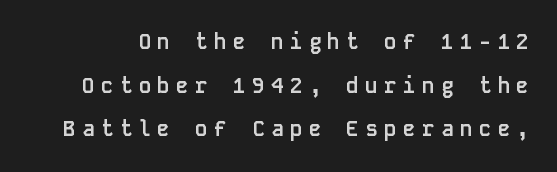
{"italic": "no", "bold": "yes", "underline": "no", "line_spacing": "loose", "line_spacing_ratio": 2.08, "letter_spacing": "wide", "letter_spacing_em": 0.3, "glyph_px": 21}
